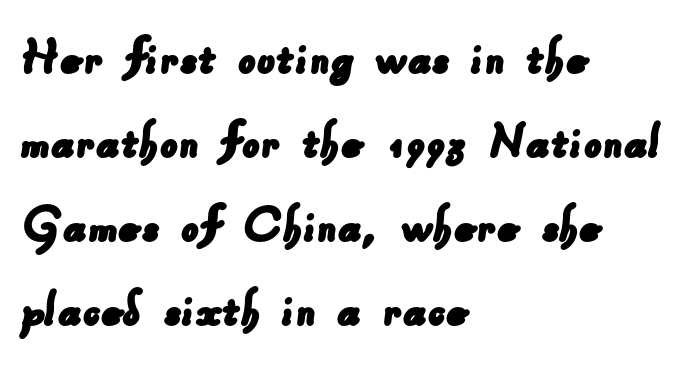
Q: Is the typeface a serif or a sans-serif typeface? A: Sans-serif.
Q: Is the text underlined? A: No.
Q: How is the paragraph aligned? A: Left-aligned.
Q: Is the spacing between letters normal or unusually wide? A: Normal.
Q: Is the spacing between lines tight, normal or loose? A: Normal.
Q: Width (condensed, normal, or wide)? A: Normal.
Q: Stroke contrast? A: Low.
Q: x-height? A: Small.
Q: Monospaced? A: No.
